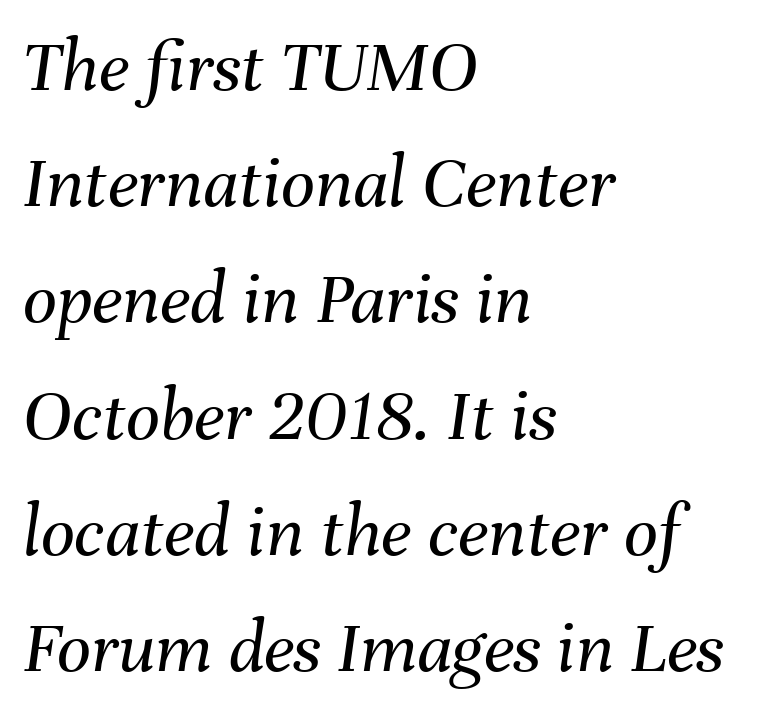
{"italic": "yes", "lean": "right", "slant_degrees": 8, "bold": "no", "weight": "regular", "width": "normal", "stroke_contrast": "medium", "x_height": "medium", "monospaced": "no", "underline": "no", "align": "left", "line_spacing": "normal", "line_spacing_ratio": 1.55, "letter_spacing": "normal", "letter_spacing_em": 0.0, "glyph_px": 75}
